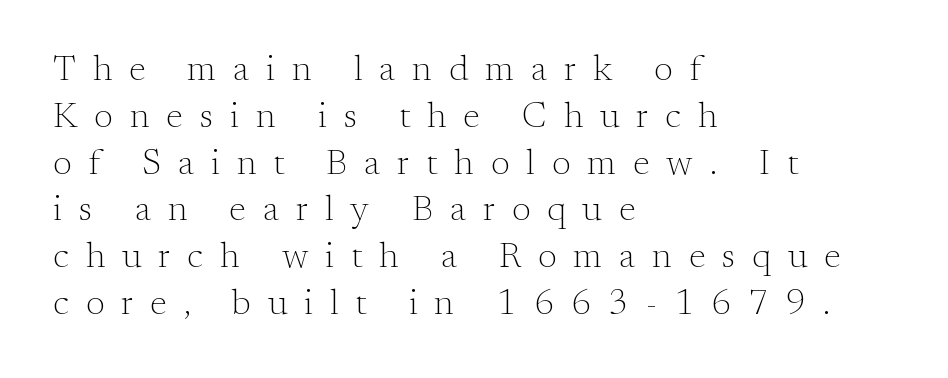
Rendered with straight, roman letterforms. A classic flush-left, rag-right setting is used for this passage. No letter is thick-stroked: the sample isn't bold. Think of a printed novel: that variable character pitch is what you see here. The space directly below the letters is spotless.
